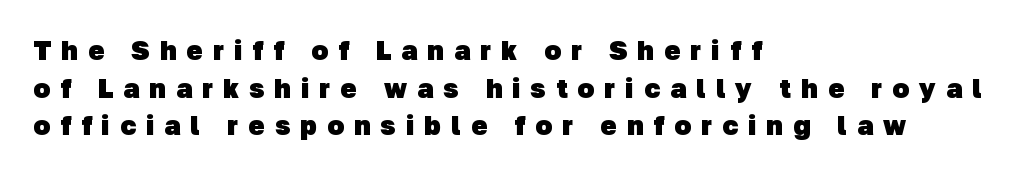
{"bold": "yes", "underline": "no", "align": "left", "line_spacing": "normal", "line_spacing_ratio": 1.39, "letter_spacing": "wide", "letter_spacing_em": 0.38, "glyph_px": 27}
